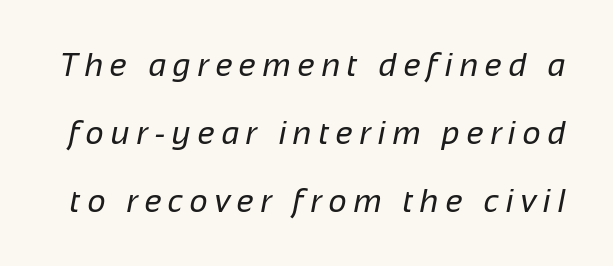
Q: Is the text bold? A: No.
Q: Is the typeface a serif or a sans-serif typeface? A: Sans-serif.
Q: Is the text underlined? A: No.
Q: Is the spacing between letters normal or unusually wide? A: Unusually wide.
Q: Is the spacing between lines tight, normal or loose? A: Loose.
Q: Width (condensed, normal, or wide)? A: Normal.
Q: Stroke contrast? A: Low.
Q: x-height? A: Medium.
Q: Monospaced? A: No.
